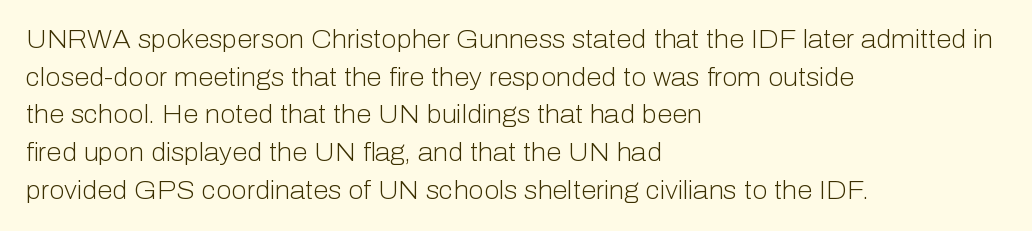
Q: Is the text bold? A: No.
Q: Is the text italic (slanted)? A: No, it is upright.
Q: Is the text underlined? A: No.
Q: How is the paragraph aligned? A: Left-aligned.
Q: Is the spacing between letters normal or unusually wide? A: Normal.
Q: Is the spacing between lines tight, normal or loose? A: Normal.
